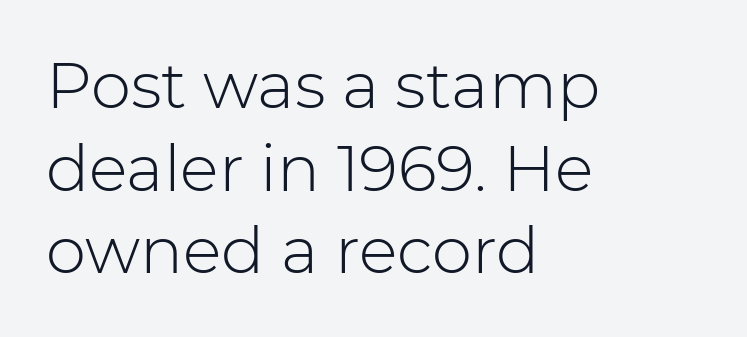
Q: Is the text bold? A: No.
Q: Is the text italic (slanted)? A: No, it is upright.
Q: Is the typeface a serif or a sans-serif typeface? A: Sans-serif.
Q: Is the text underlined? A: No.
Q: How is the paragraph aligned? A: Left-aligned.
Q: Is the spacing between letters normal or unusually wide? A: Normal.
Q: Is the spacing between lines tight, normal or loose? A: Normal.
Q: Width (condensed, normal, or wide)? A: Normal.
Q: Stroke contrast? A: Low.
Q: x-height? A: Medium.
Q: Monospaced? A: No.
